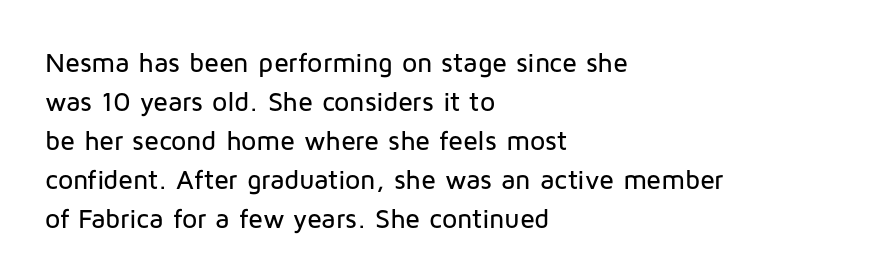
The image shows 27 px text type, upright; set left-aligned, normal line spacing (1.44x), normal letter spacing, not underlined.
